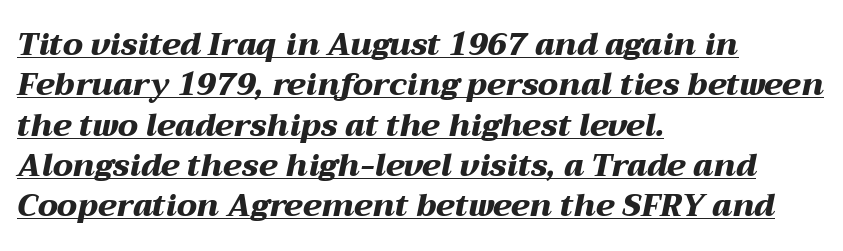
{"italic": "yes", "lean": "right", "slant_degrees": 12, "bold": "yes", "weight": "heavy", "width": "wide", "stroke_contrast": "medium", "x_height": "medium", "monospaced": "no", "underline": "yes", "align": "left", "line_spacing": "normal", "line_spacing_ratio": 1.3, "letter_spacing": "normal", "letter_spacing_em": 0.0, "glyph_px": 31}
